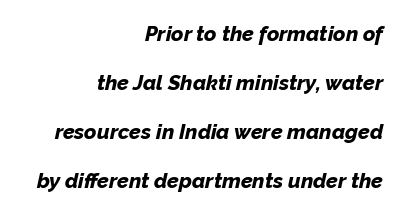
The image shows 21 px bold type, italic (leaning right); set right-aligned, loose line spacing (2.34x), normal letter spacing, not underlined.
